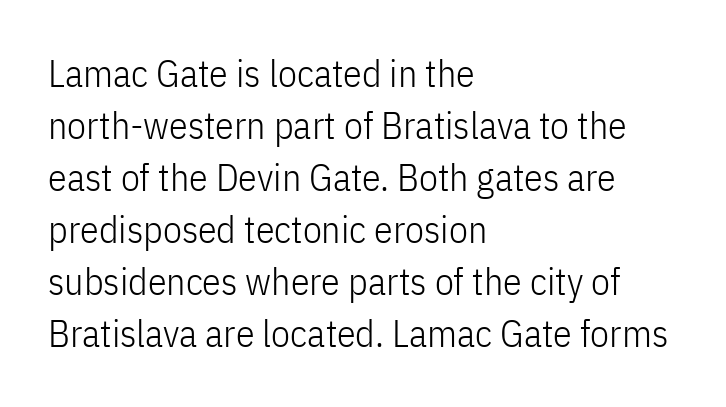
Q: Is the text bold? A: No.
Q: Is the text italic (slanted)? A: No, it is upright.
Q: Is the typeface a serif or a sans-serif typeface? A: Sans-serif.
Q: Is the text underlined? A: No.
Q: How is the paragraph aligned? A: Left-aligned.
Q: Is the spacing between letters normal or unusually wide? A: Normal.
Q: Is the spacing between lines tight, normal or loose? A: Normal.
Q: Width (condensed, normal, or wide)? A: Condensed.
Q: Stroke contrast? A: Low.
Q: x-height? A: Medium.
Q: Monospaced? A: No.
